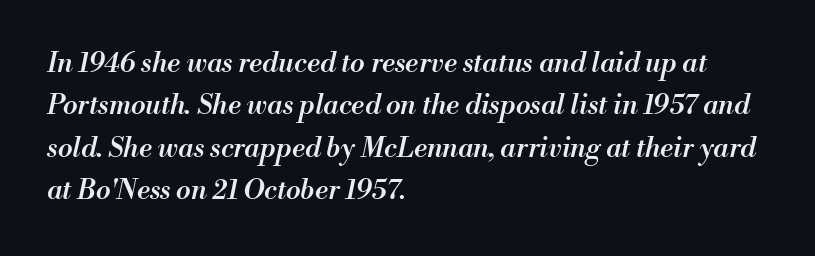
{"italic": "yes", "lean": "right", "slant_degrees": 13, "bold": "semi", "underline": "no", "align": "left", "line_spacing": "normal", "line_spacing_ratio": 1.57, "letter_spacing": "normal", "letter_spacing_em": 0.0, "glyph_px": 27}
